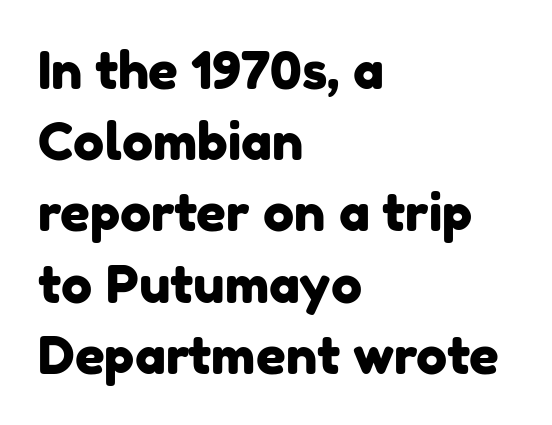
Q: Is the typeface a serif or a sans-serif typeface? A: Sans-serif.
Q: Is the text underlined? A: No.
Q: How is the paragraph aligned? A: Left-aligned.
Q: Is the spacing between letters normal or unusually wide? A: Normal.
Q: Is the spacing between lines tight, normal or loose? A: Normal.
Q: Width (condensed, normal, or wide)? A: Normal.
Q: Stroke contrast? A: Low.
Q: x-height? A: Medium.
Q: Monospaced? A: No.
